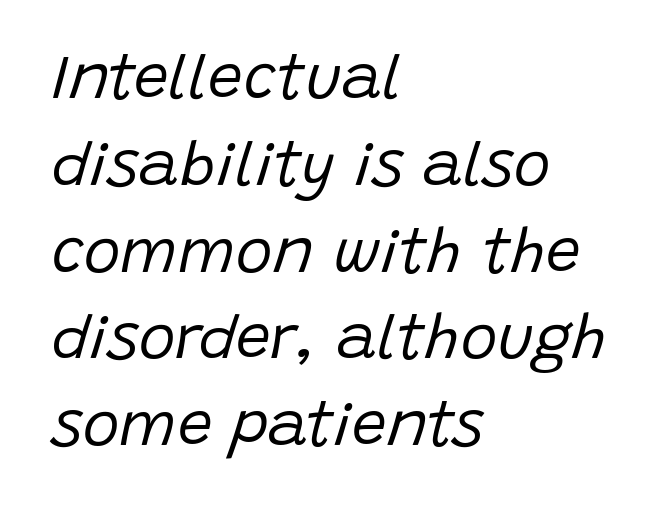
Q: Is the text bold? A: No.
Q: Is the text italic (slanted)? A: Yes, it leans right by about 15 degrees.
Q: Is the text underlined? A: No.
Q: How is the paragraph aligned? A: Left-aligned.
Q: Is the spacing between letters normal or unusually wide? A: Normal.
Q: Is the spacing between lines tight, normal or loose? A: Normal.
Q: Width (condensed, normal, or wide)? A: Normal.
Q: Stroke contrast? A: Low.
Q: x-height? A: Large.
Q: Monospaced? A: No.
